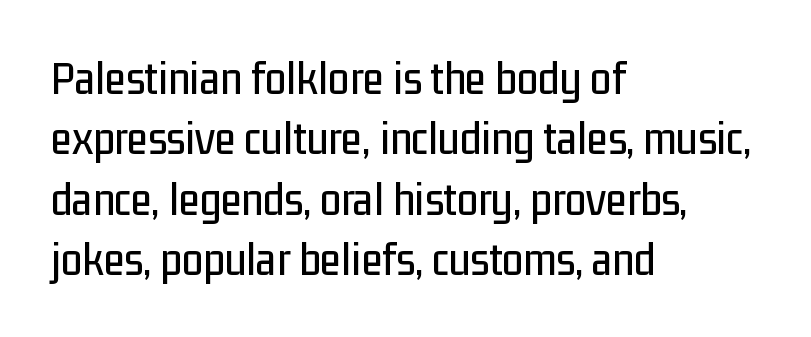
Q: Is the text italic (slanted)? A: No, it is upright.
Q: Is the typeface a serif or a sans-serif typeface? A: Sans-serif.
Q: Is the text underlined? A: No.
Q: How is the paragraph aligned? A: Left-aligned.
Q: Is the spacing between letters normal or unusually wide? A: Normal.
Q: Is the spacing between lines tight, normal or loose? A: Normal.
Q: Width (condensed, normal, or wide)? A: Condensed.
Q: Stroke contrast? A: Low.
Q: x-height? A: Medium.
Q: Monospaced? A: No.
